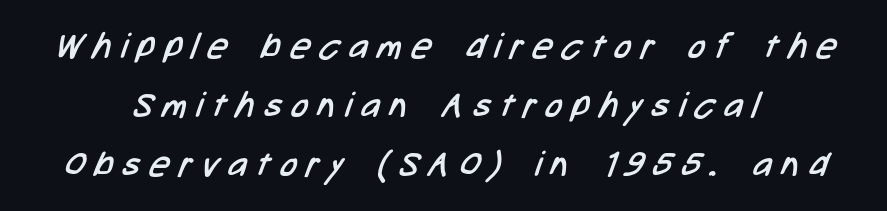
The space between consecutive lines is moderate. Has an underline been added? It has not. Varying glyph widths throughout — classic text-font behaviour. The line texture is sparse and dotted thanks to wide tracking.
